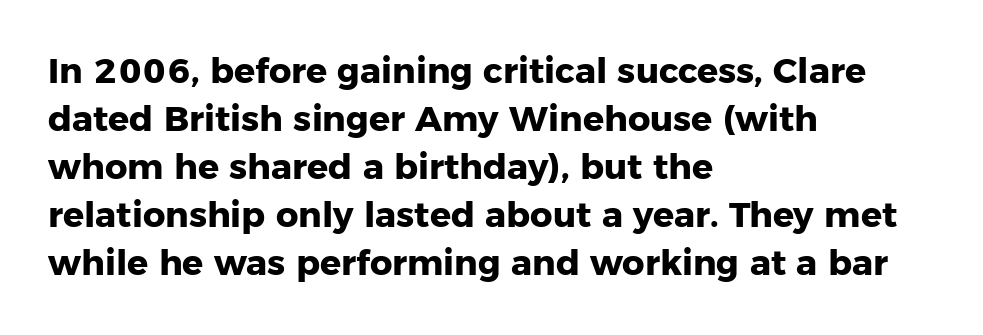
Classification — sans serif. The typesetting leans heavy: a genuine bold. The letters stand straight up with perfectly vertical stems. The specimen omits any rule beneath the text block's lines. Is the block centered? No — it sits flush against the left margin. Is there much room between lines? A standard amount, neither cramped nor airy.
